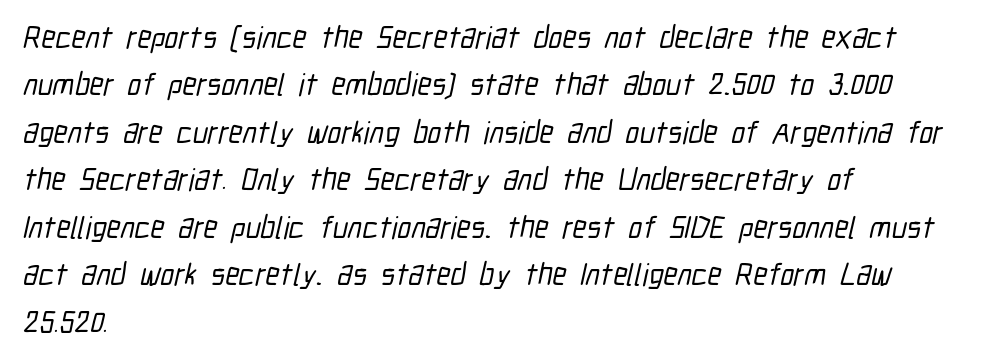
The designer went with a sans here, leaving each stem footless. Character widths vary here, with narrow letters taking less room than wide ones. What's the leading like? Ordinary, nothing unusual. How are the letters spaced? Ordinarily, with no added tracking. Unmarked baselines from the first word to the last.
